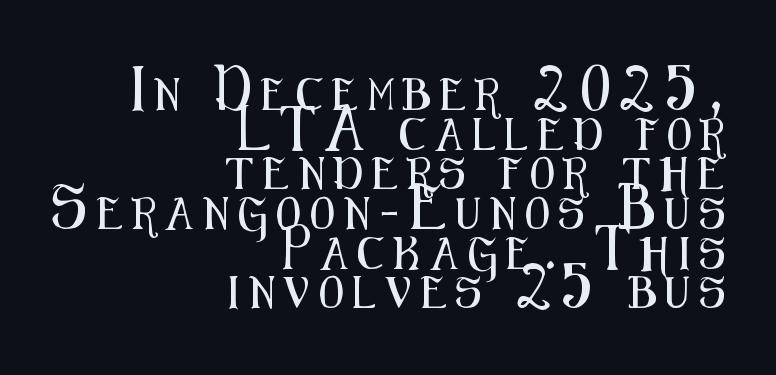
Each line ends at the same right margin while the left side varies. Spacing between characters has been opened up far beyond the box default. Nope, not italic — everything's standing straight. A typesetter would call this proportional, since set widths differ per character.
